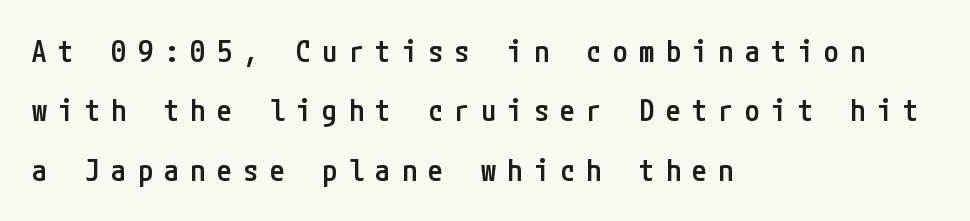
{"serif": "no", "italic": "no", "bold": "semi", "weight": "semibold", "width": "condensed", "stroke_contrast": "low", "x_height": "medium", "underline": "no", "align": "left", "line_spacing": "loose", "line_spacing_ratio": 1.98, "letter_spacing": "wide", "letter_spacing_em": 0.38, "glyph_px": 30}
